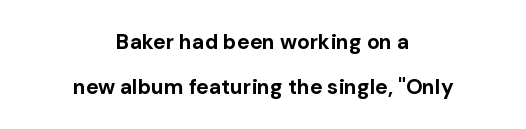
Q: Is the text bold? A: Yes.
Q: Is the text italic (slanted)? A: No, it is upright.
Q: Is the text underlined? A: No.
Q: How is the paragraph aligned? A: Centered.
Q: Is the spacing between letters normal or unusually wide? A: Normal.
Q: Is the spacing between lines tight, normal or loose? A: Loose.
